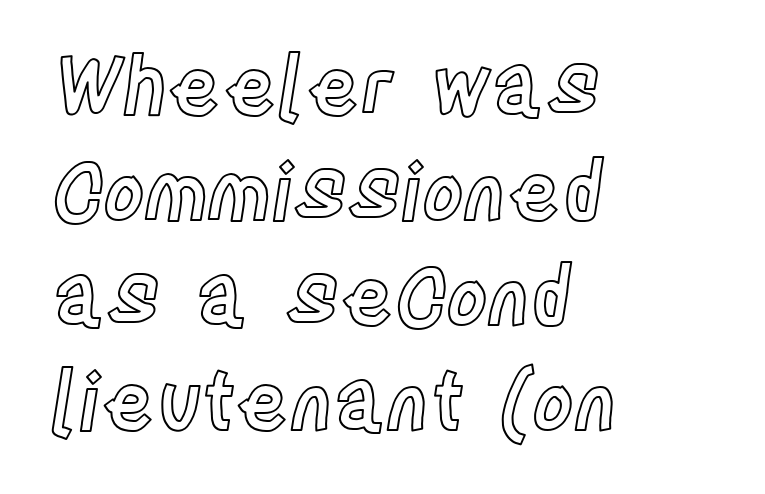
A bare baseline throughout the passage. The block of text has a typical density, with ordinary space between rows. The rendering uses natural spacing where letterforms have individual widths. In CSS terms this would be text-align: left.
